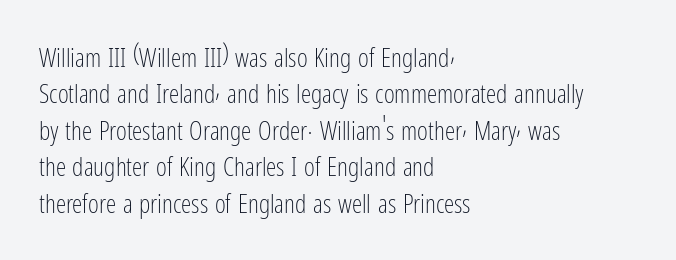
The image shows 26 px text type, upright; set left-aligned, normal line spacing (1.4x), normal letter spacing, not underlined.
